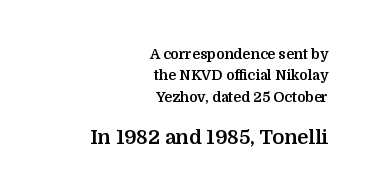
Q: Is the text bold? A: Yes.
Q: Is the text italic (slanted)? A: No, it is upright.
Q: Is the text underlined? A: No.
Q: How is the paragraph aligned? A: Right-aligned.
Q: Is the spacing between letters normal or unusually wide? A: Normal.
Q: Is the spacing between lines tight, normal or loose? A: Normal.
Q: Which block of text is set in a larger size, the first (top) or the second (bottom)? A: The second (bottom) one.
